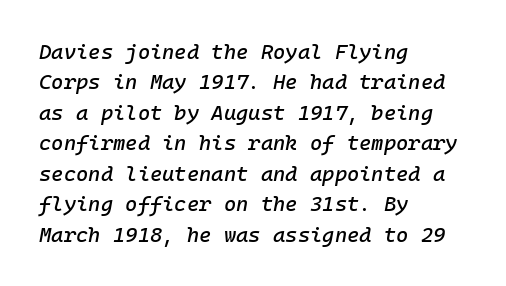
Q: Is the text italic (slanted)? A: Yes, it leans right by about 10 degrees.
Q: Is the text underlined? A: No.
Q: How is the paragraph aligned? A: Left-aligned.
Q: Is the spacing between letters normal or unusually wide? A: Normal.
Q: Is the spacing between lines tight, normal or loose? A: Normal.
